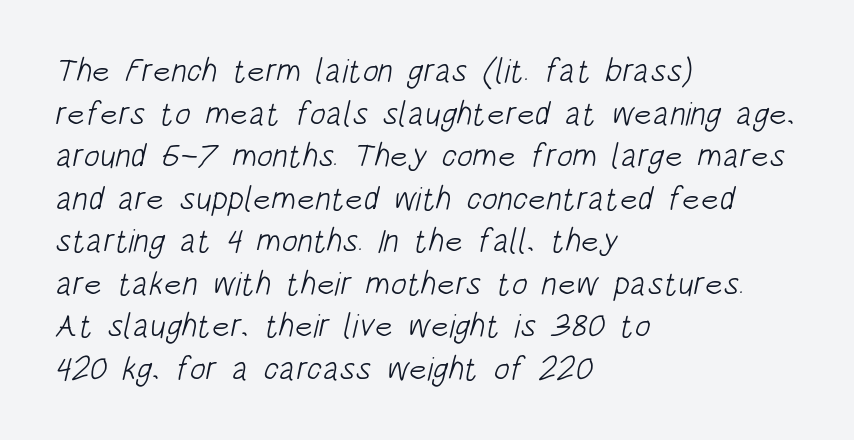
Q: Is the text bold? A: No.
Q: Is the typeface a serif or a sans-serif typeface? A: Sans-serif.
Q: Is the text underlined? A: No.
Q: How is the paragraph aligned? A: Left-aligned.
Q: Is the spacing between letters normal or unusually wide? A: Normal.
Q: Is the spacing between lines tight, normal or loose? A: Normal.
Q: Width (condensed, normal, or wide)? A: Condensed.
Q: Stroke contrast? A: Low.
Q: x-height? A: Large.
Q: Monospaced? A: No.
